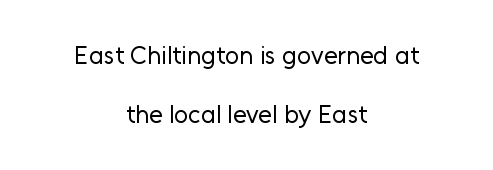
The image shows 25 px text type, upright; set centered, loose line spacing (2.35x), normal letter spacing, not underlined.
